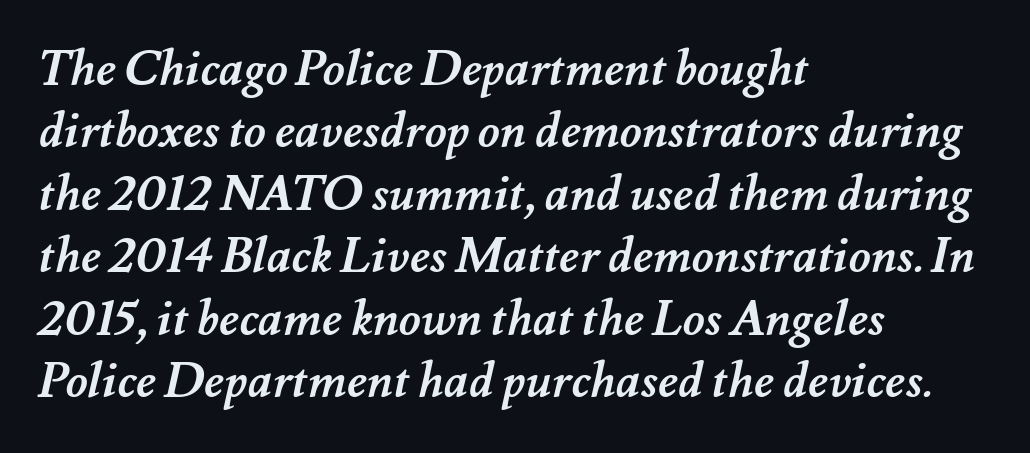
No word sits above an underline. Regarding leading, the lines here are spaced in the standard way. Here the glyphs are tracked normally, forming tight word shapes. The face used here is proportionally spaced, like ordinary book or web type. A student would call this left alignment; a typographer would say flush left, rag right. Compared with an ordinary text face, these strokes are far heavier — a full bold.
